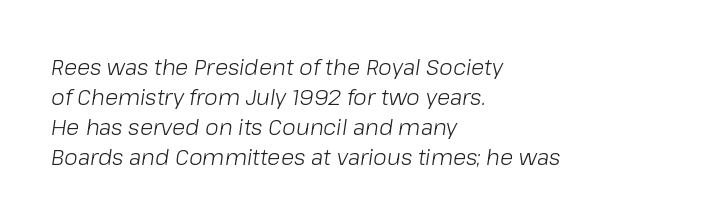
{"italic": "yes", "lean": "right", "slant_degrees": 8, "bold": "no", "underline": "no", "align": "left", "line_spacing": "normal", "line_spacing_ratio": 1.36, "letter_spacing": "normal", "letter_spacing_em": 0.0, "glyph_px": 22}
